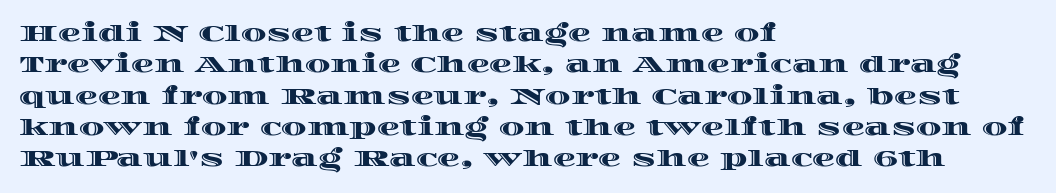
{"italic": "no", "underline": "no", "align": "left", "line_spacing": "normal", "line_spacing_ratio": 1.36, "letter_spacing": "normal", "letter_spacing_em": 0.0, "glyph_px": 23}
